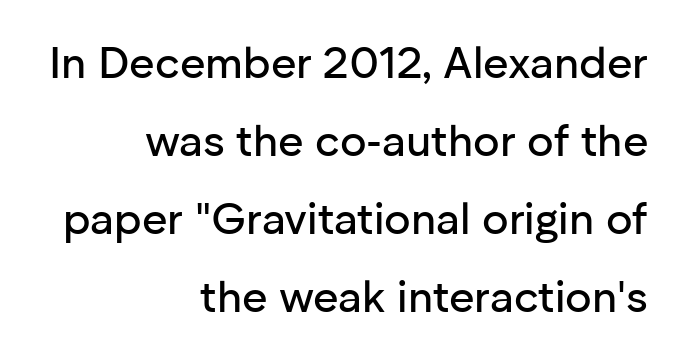
What kind of face is this? One without serifs — a sans. Default kerning and tracking; the words read as compact shapes. Any mark beneath the type? The region is blank. Upright lettering throughout. This sample has the flowing, uneven cadence of proportional lettering. Teacher's note: observe the even right margin — that is flush-right alignment.
